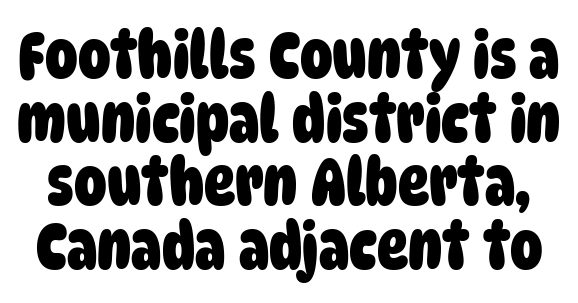
How heavy is the stroke? Heavy — this is a bold. A clean baseline with only descenders dipping below it. This rendering employs a face without finishing strokes, i.e., a sans-serif. Nothing unusual about the tracking: characters are spaced as the font intends. The rendering uses a small line-height, squeezing the rows.
